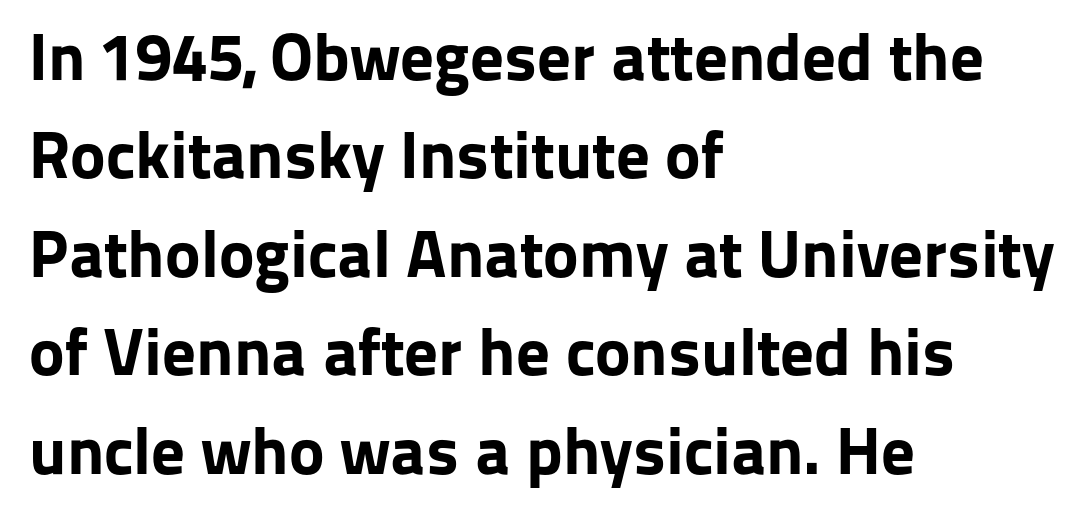
Notice how the passage keeps a crisp vertical edge on the left only. This sample uses an upright cut, with every glyph sitting square on the baseline. How are the letters spaced? Ordinarily, with no added tracking. Descenders hang freely into open space. Are there feet on the stems? There aren't — it's a sans.
